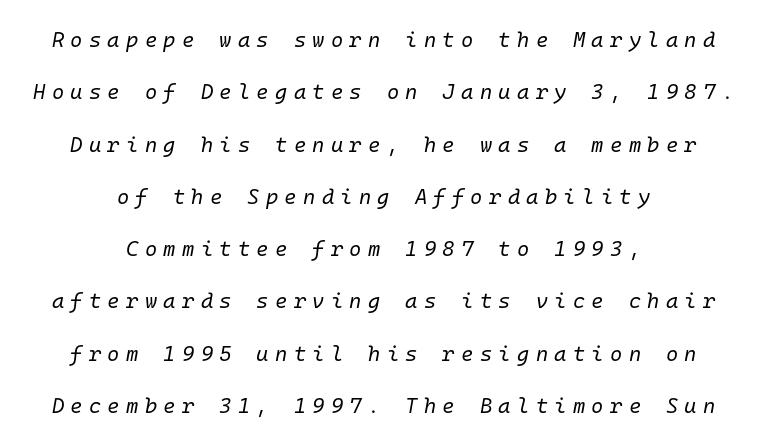
{"italic": "yes", "lean": "right", "slant_degrees": 10, "bold": "no", "underline": "no", "align": "center", "line_spacing": "loose", "line_spacing_ratio": 2.49, "letter_spacing": "wide", "letter_spacing_em": 0.3, "glyph_px": 21}
